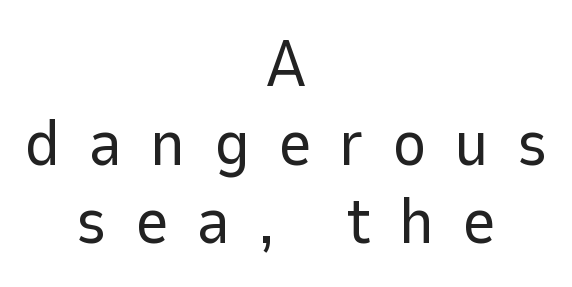
This rendering features lettering with no underline. These lines have a slow, spaced-out rhythm from letter to letter. Think of a printed novel: that variable character pitch is what you see here. Stroke terminals: plain, sans-serif. Posture: straight, roman, zero tilt. Where is the straight margin? There isn't one; the lines are centered.
